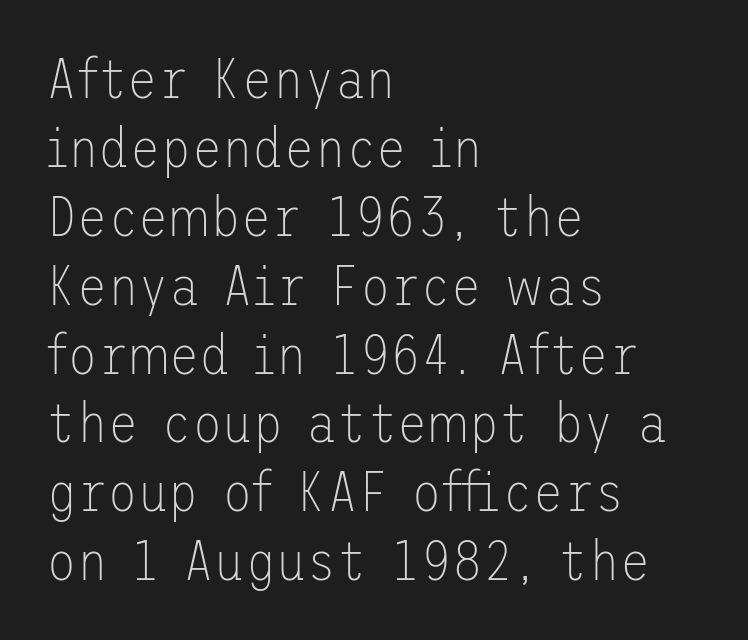
The image shows 56 px thin sans-serif type, upright; set left-aligned, line spacing 1.23x, normal letter spacing, not underlined; low stroke contrast and a medium x-height.
